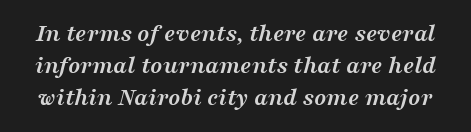
Q: Is the text bold? A: Yes.
Q: Is the text italic (slanted)? A: Yes, it leans right by about 16 degrees.
Q: Is the text underlined? A: No.
Q: Is the spacing between letters normal or unusually wide? A: Normal.
Q: Is the spacing between lines tight, normal or loose? A: Normal.
